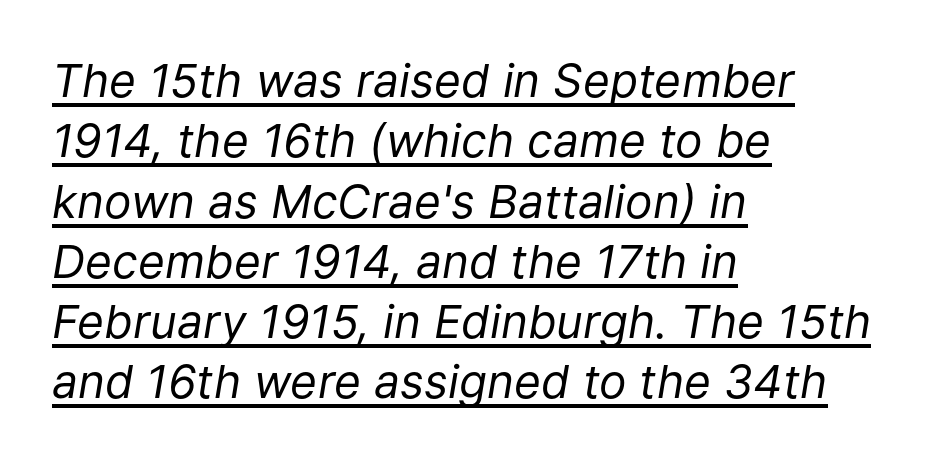
In CSS terms this would be text-align: left. Is the type heavy? It reads as light-to-regular instead. Beneath each row of characters lies a ruled line. Does the leading feel generous? No, just average. The typography opts for an oblique posture over an upright one. Each letter keeps its own natural width here, so spacing adapts to shape.
